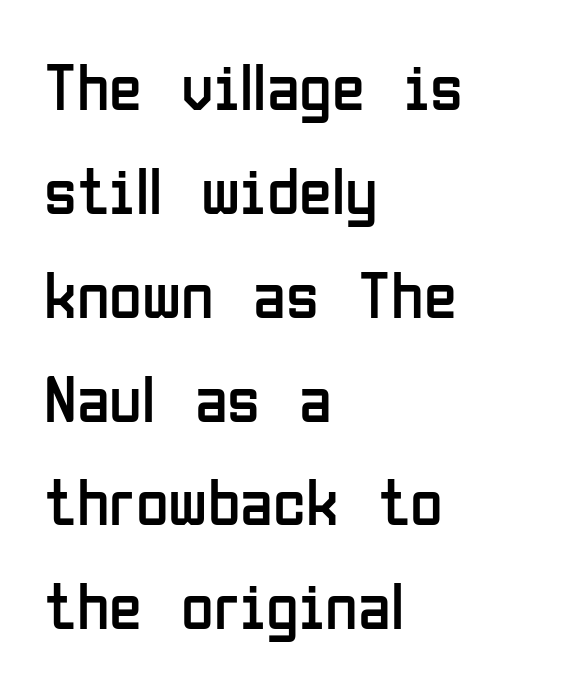
Q: Is the text bold? A: No.
Q: Is the text italic (slanted)? A: No, it is upright.
Q: Is the typeface a serif or a sans-serif typeface? A: Sans-serif.
Q: Is the text underlined? A: No.
Q: How is the paragraph aligned? A: Left-aligned.
Q: Is the spacing between letters normal or unusually wide? A: Normal.
Q: Is the spacing between lines tight, normal or loose? A: Normal.
Q: Width (condensed, normal, or wide)? A: Condensed.
Q: Stroke contrast? A: Low.
Q: x-height? A: Medium.
Q: Monospaced? A: No.
